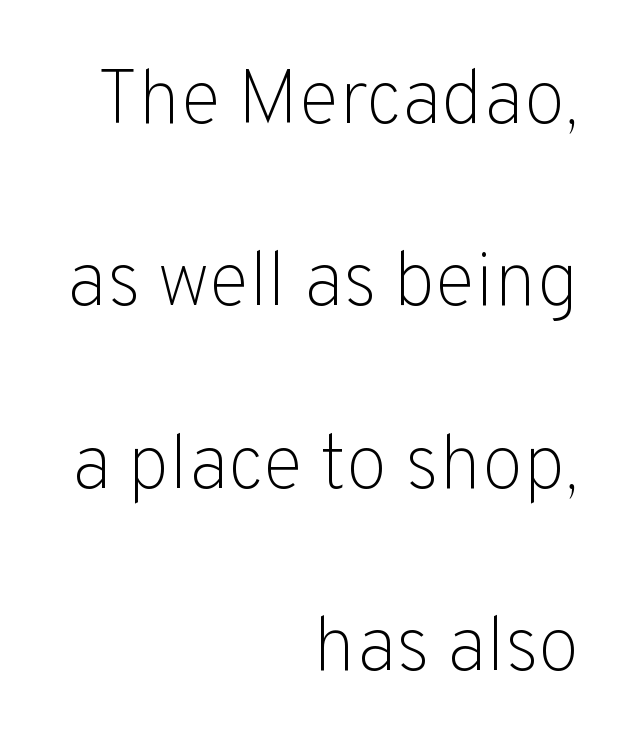
The font is comparable to plain body text, perhaps lighter. Honestly, the letter spacing is just normal — you wouldn't notice it. The axis of the letterforms is exactly vertical. The face used here is proportionally spaced, like ordinary book or web type. Quick note: underline off. The setting favours the right margin, as signatures and pull-quotes sometimes do.
